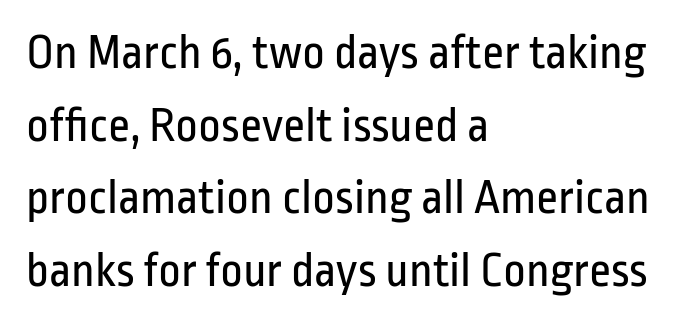
{"serif": "no", "italic": "no", "bold": "no", "weight": "regular", "width": "condensed", "stroke_contrast": "low", "x_height": "medium", "monospaced": "no", "underline": "no", "align": "left", "line_spacing": "normal", "line_spacing_ratio": 1.48, "letter_spacing": "normal", "letter_spacing_em": 0.0, "glyph_px": 49}
